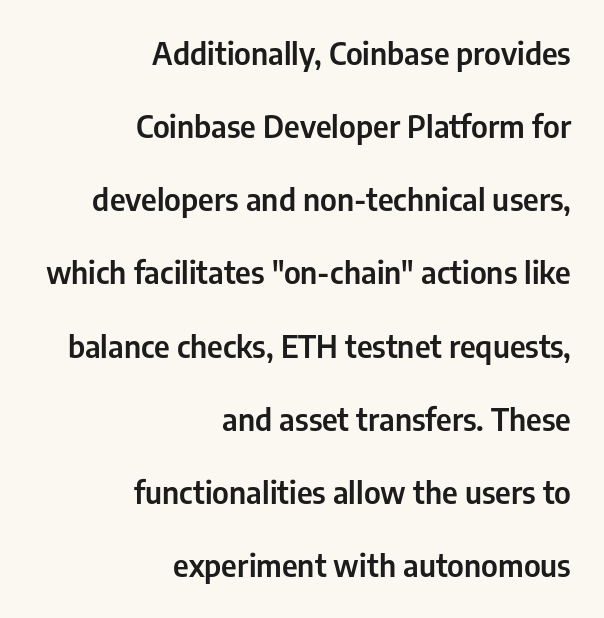
Q: Is the text italic (slanted)? A: No, it is upright.
Q: Is the typeface a serif or a sans-serif typeface? A: Sans-serif.
Q: Is the text underlined? A: No.
Q: How is the paragraph aligned? A: Right-aligned.
Q: Is the spacing between letters normal or unusually wide? A: Normal.
Q: Is the spacing between lines tight, normal or loose? A: Loose.
Q: Width (condensed, normal, or wide)? A: Condensed.
Q: Stroke contrast? A: Low.
Q: x-height? A: Medium.
Q: Monospaced? A: No.
